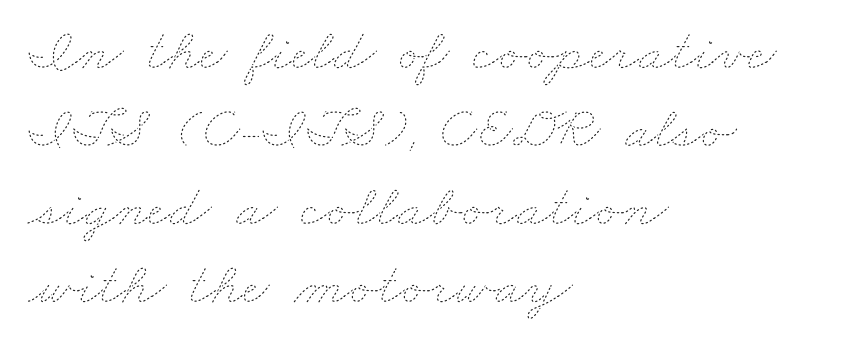
Weight: not bold — regular or lighter. Note the varied advance widths — an 'i' is clearly narrower than an 'm'. The type is set solid horizontally, with unmodified tracking. Rule under the text: the space is simply empty. The compositor pushed each line to the left boundary. How would I describe the line gaps? Plain and ordinary.
